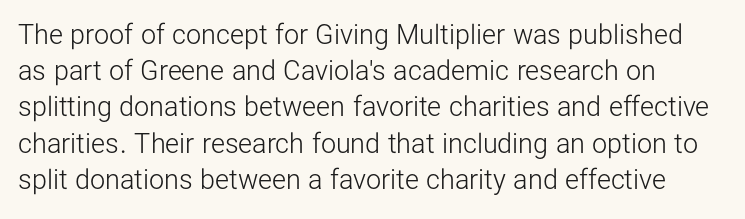
Q: Is the text bold? A: No.
Q: Is the text italic (slanted)? A: No, it is upright.
Q: Is the text underlined? A: No.
Q: Is the spacing between letters normal or unusually wide? A: Normal.
Q: Is the spacing between lines tight, normal or loose? A: Normal.
